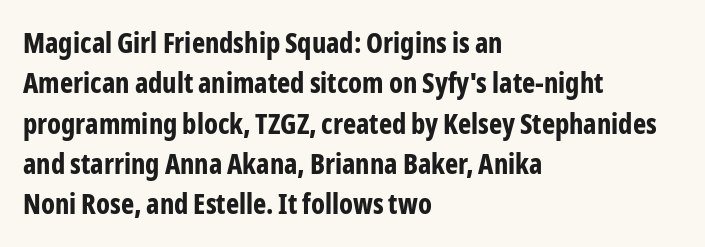
Q: Is the text bold? A: Yes.
Q: Is the text italic (slanted)? A: No, it is upright.
Q: Is the typeface a serif or a sans-serif typeface? A: Sans-serif.
Q: Is the text underlined? A: No.
Q: How is the paragraph aligned? A: Left-aligned.
Q: Is the spacing between letters normal or unusually wide? A: Normal.
Q: Is the spacing between lines tight, normal or loose? A: Normal.
Q: Width (condensed, normal, or wide)? A: Condensed.
Q: Stroke contrast? A: Low.
Q: x-height? A: Medium.
Q: Monospaced? A: No.
